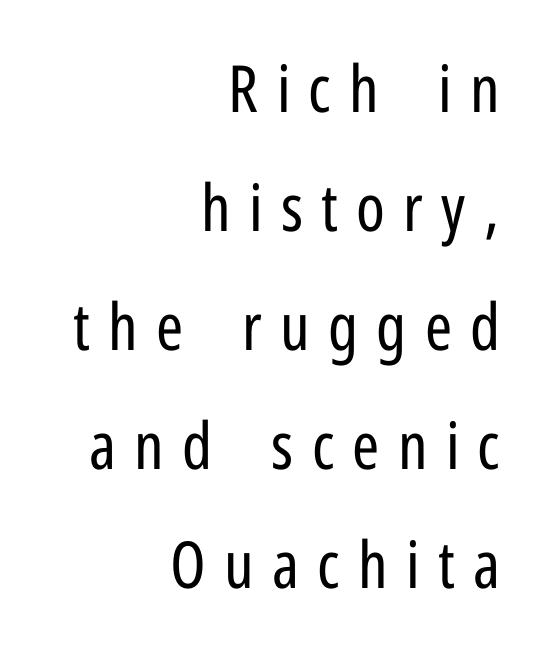
Is the block centered? No — it sits flush against the right margin. I'd call this a sans setting — the letters go barefoot. Think standard paragraph weight, or any step lighter than that. The area under the type is left untouched. Is this a fixed-width face? No — the glyphs have proportional, varying widths.
